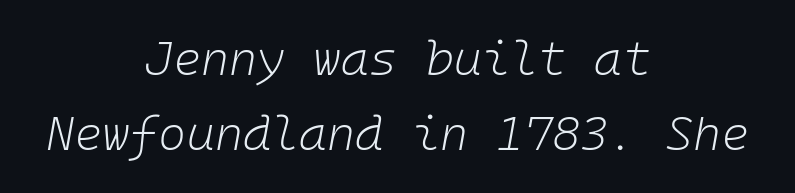
Q: Is the text bold? A: No.
Q: Is the text italic (slanted)? A: Yes, it leans right by about 10 degrees.
Q: Is the text underlined? A: No.
Q: How is the paragraph aligned? A: Centered.
Q: Is the spacing between letters normal or unusually wide? A: Normal.
Q: Is the spacing between lines tight, normal or loose? A: Normal.
Q: Width (condensed, normal, or wide)? A: Normal.
Q: Stroke contrast? A: Low.
Q: x-height? A: Medium.
Q: Monospaced? A: Yes.
